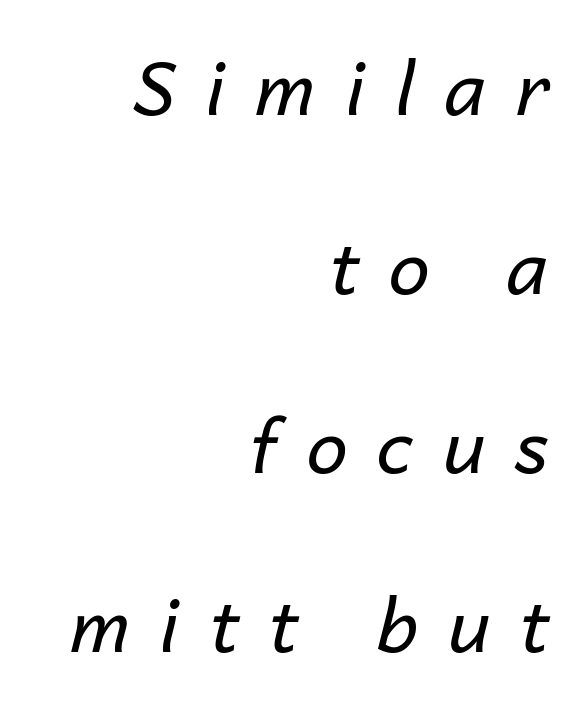
Quick note: italic. These lines are set flush right with a ragged left edge. Here the glyphs are tracked loosely, breaking word shapes into spaced letters. The passage shown is typed in a proportional face where columns would drift. Descender tails drop into unmarked territory.
